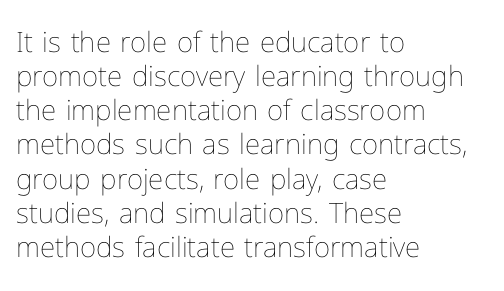
The image shows 28 px thin type, upright; set left-aligned, line spacing 1.22x, normal letter spacing, not underlined; low stroke contrast and a medium x-height.
